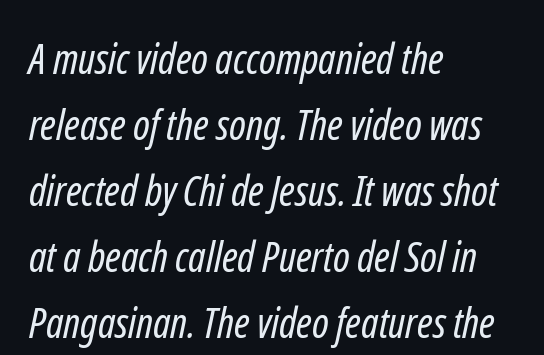
{"serif": "no", "bold": "no", "weight": "regular", "width": "condensed", "stroke_contrast": "low", "x_height": "medium", "monospaced": "no", "underline": "no", "align": "left", "line_spacing": "normal", "line_spacing_ratio": 1.57, "letter_spacing": "normal", "letter_spacing_em": 0.0, "glyph_px": 42}
